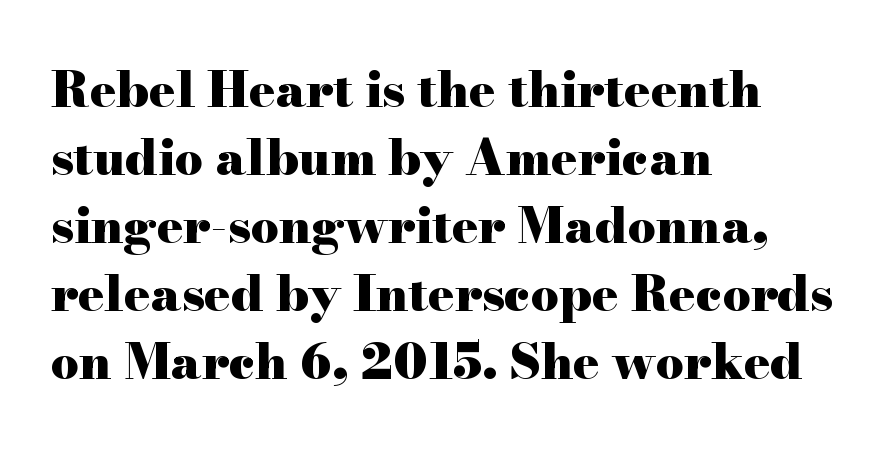
Q: Is the text bold? A: Yes.
Q: Is the text italic (slanted)? A: No, it is upright.
Q: Is the typeface a serif or a sans-serif typeface? A: Serif.
Q: Is the text underlined? A: No.
Q: How is the paragraph aligned? A: Left-aligned.
Q: Is the spacing between letters normal or unusually wide? A: Normal.
Q: Is the spacing between lines tight, normal or loose? A: Normal.
Q: Width (condensed, normal, or wide)? A: Wide.
Q: Stroke contrast? A: High.
Q: x-height? A: Small.
Q: Monospaced? A: No.
